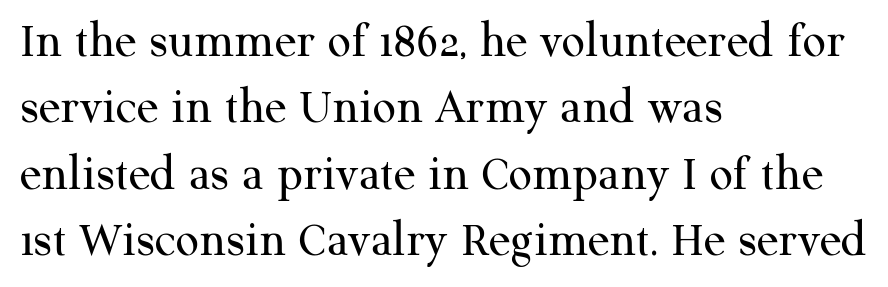
{"serif": "yes", "italic": "no", "bold": "no", "weight": "regular", "width": "normal", "stroke_contrast": "medium", "x_height": "medium", "monospaced": "no", "underline": "no", "align": "left", "line_spacing": "normal", "line_spacing_ratio": 1.3, "letter_spacing": "normal", "letter_spacing_em": 0.0, "glyph_px": 51}
